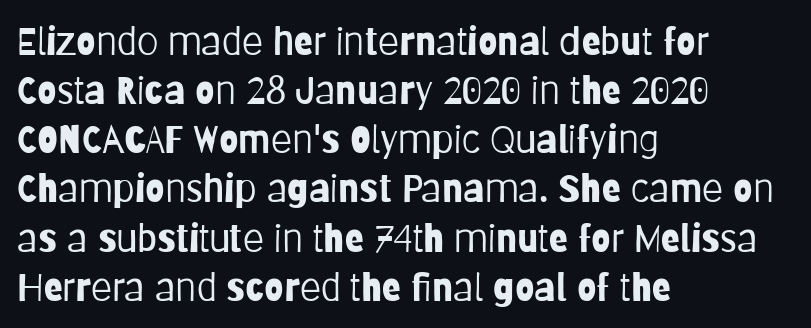
The image shows 39 px light, condensed sans-serif type, upright; set left-aligned, normal line spacing (1.26x), normal letter spacing, not underlined; low stroke contrast and a large x-height.
